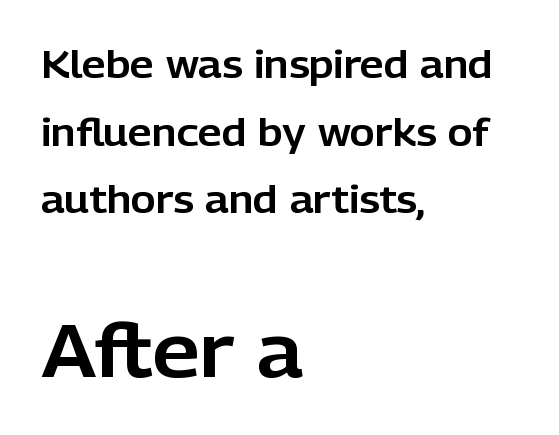
Q: Is the text italic (slanted)? A: No, it is upright.
Q: Is the typeface a serif or a sans-serif typeface? A: Sans-serif.
Q: Is the text underlined? A: No.
Q: How is the paragraph aligned? A: Left-aligned.
Q: Is the spacing between letters normal or unusually wide? A: Normal.
Q: Which block of text is set in a larger size, the first (top) or the second (bottom)? A: The second (bottom) one.
Q: Width (condensed, normal, or wide)? A: Normal.
Q: Stroke contrast? A: Low.
Q: x-height? A: Medium.
Q: Monospaced? A: No.
